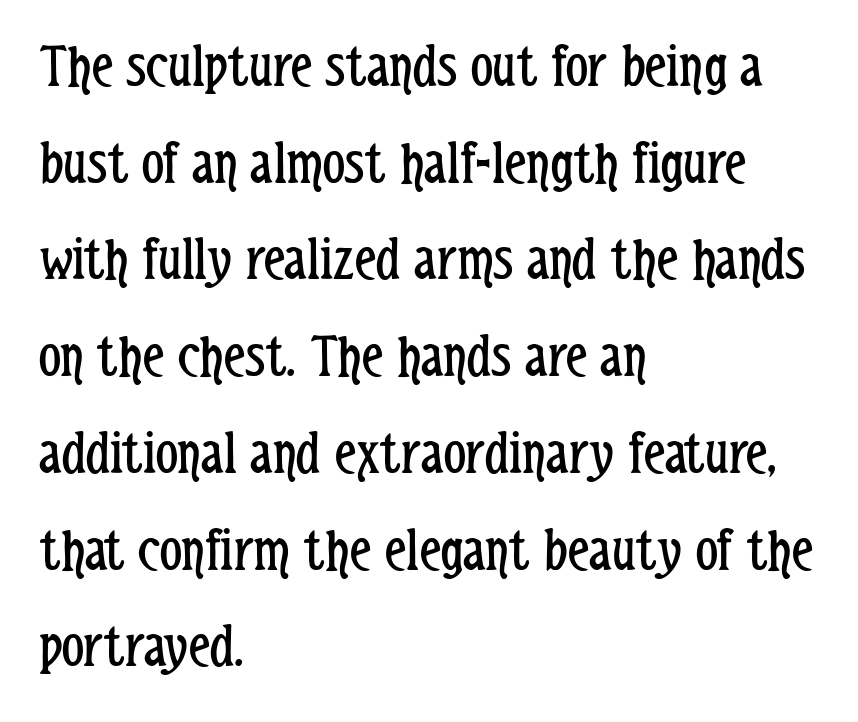
The image shows 62 px regular-weight, condensed sans-serif type, upright; set left-aligned, normal line spacing (1.56x), normal letter spacing, not underlined; low stroke contrast and a medium x-height.
